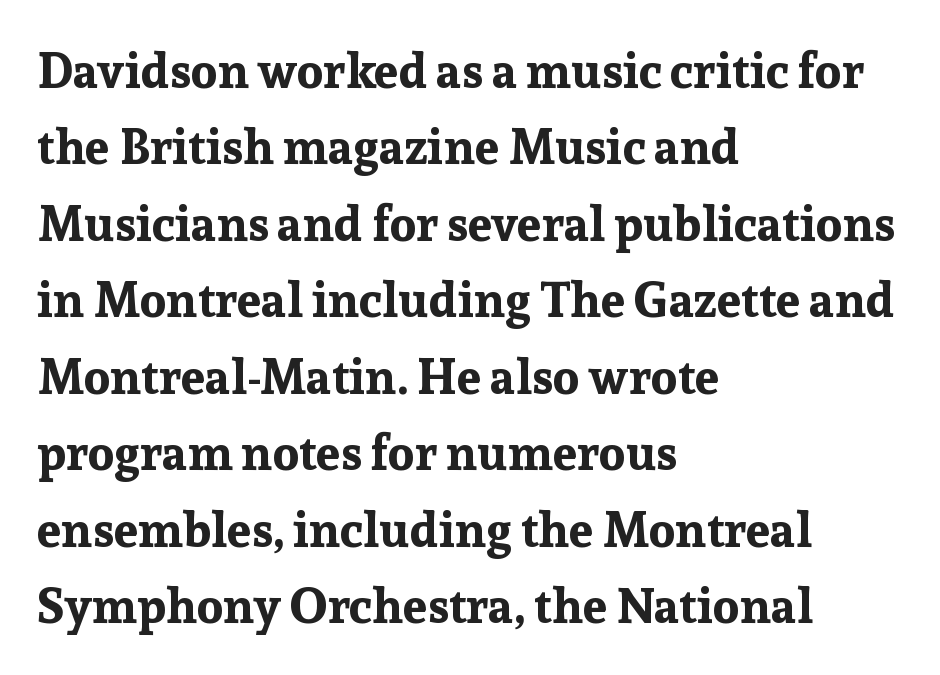
Q: Is the text bold? A: Yes.
Q: Is the text italic (slanted)? A: No, it is upright.
Q: Is the typeface a serif or a sans-serif typeface? A: Serif.
Q: Is the text underlined? A: No.
Q: How is the paragraph aligned? A: Left-aligned.
Q: Is the spacing between letters normal or unusually wide? A: Normal.
Q: Is the spacing between lines tight, normal or loose? A: Normal.
Q: Width (condensed, normal, or wide)? A: Normal.
Q: Stroke contrast? A: Low.
Q: x-height? A: Medium.
Q: Monospaced? A: No.
